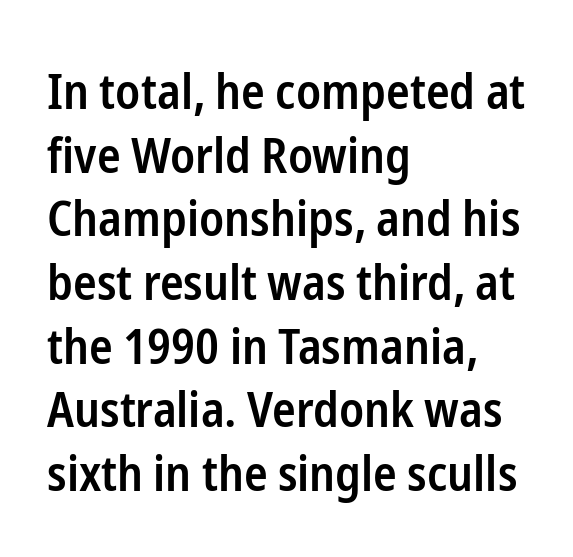
{"serif": "no", "italic": "no", "bold": "semi", "weight": "semibold", "width": "condensed", "stroke_contrast": "low", "x_height": "medium", "monospaced": "no", "underline": "no", "align": "left", "line_spacing": "normal", "line_spacing_ratio": 1.3, "letter_spacing": "normal", "letter_spacing_em": 0.0, "glyph_px": 49}
